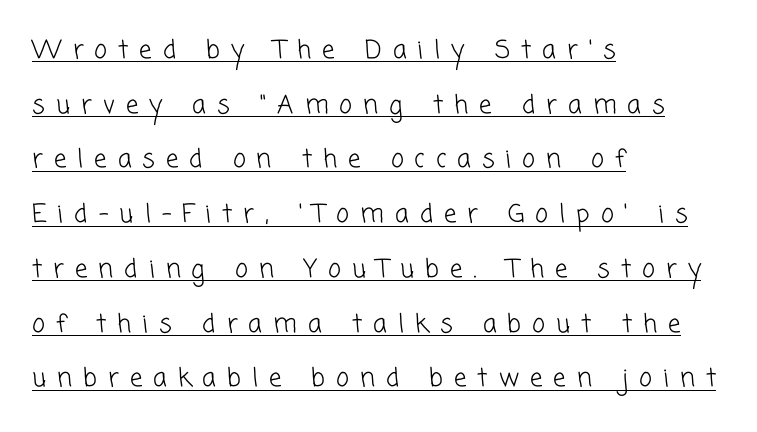
The image shows 25 px text type; set left-aligned, loose line spacing (2.19x), unusually wide letter spacing (+0.44 em), underlined.
